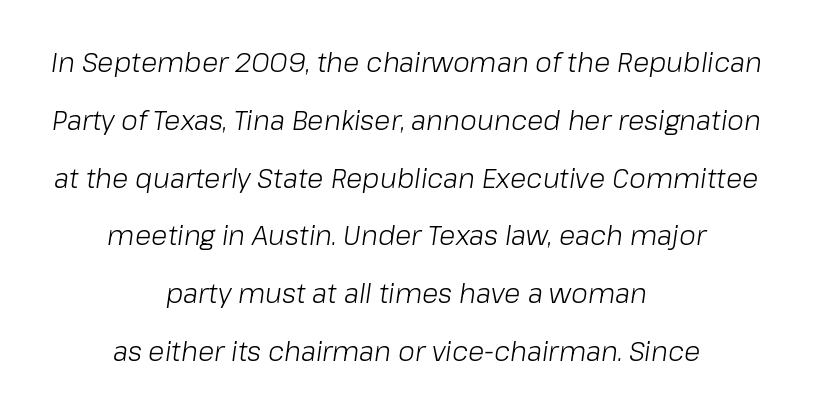
The image shows 27 px text type, italic (leaning right); set centered, loose line spacing (2.14x), normal letter spacing, not underlined.
